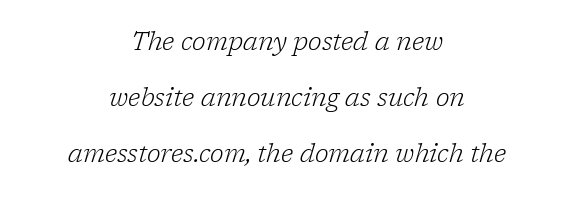
Q: Is the text bold? A: No.
Q: Is the text italic (slanted)? A: Yes, it leans right by about 17 degrees.
Q: Is the text underlined? A: No.
Q: How is the paragraph aligned? A: Centered.
Q: Is the spacing between letters normal or unusually wide? A: Normal.
Q: Is the spacing between lines tight, normal or loose? A: Loose.
